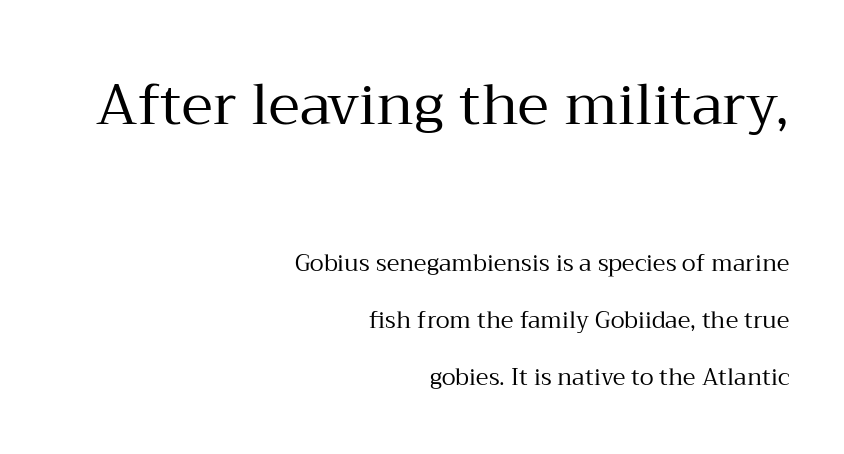
{"serif": "yes", "italic": "no", "bold": "no", "weight": "regular", "width": "normal", "stroke_contrast": "medium", "x_height": "medium", "monospaced": "no", "underline": "no", "align": "right", "line_spacing": "loose", "line_spacing_ratio": 2.49, "letter_spacing": "normal", "letter_spacing_em": 0.0, "larger_block": "first", "size_ratio": 2.48, "glyph_px": 57}
